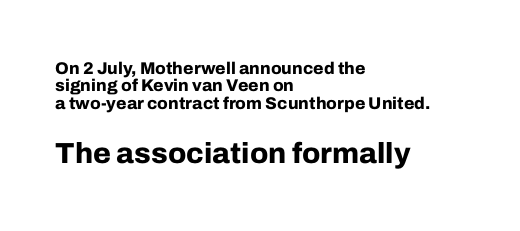
Whoever set this made the second block the dominant, larger element. Has an underline been added? It has not. The text was rendered using a sans face with plain stroke endings. Unlike italic type, these characters show no tilt at all. Nobody touched the tracking dial on this one. If you measured baseline to baseline, you'd find a short distance.
